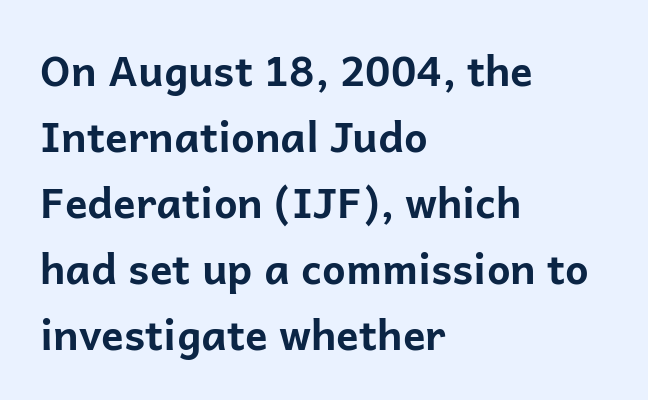
The glyphs are unaccompanied by any horizontal stroke below them. Look at the bottom of the vertical strokes: they stop flat, with no serifs. Italic? Not at all — the glyphs are vertical. How are the letters spaced? Ordinarily, with no added tracking. These words are printed bold, with thick strokes throughout.
